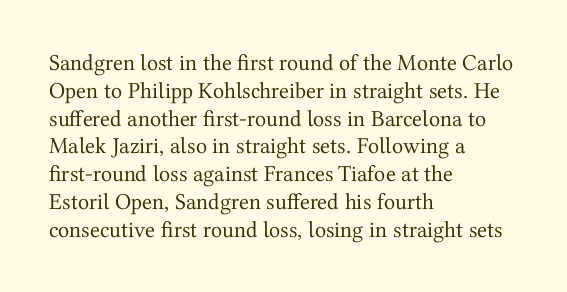
{"italic": "no", "bold": "no", "underline": "no", "align": "left", "line_spacing_ratio": 1.21, "letter_spacing": "normal", "letter_spacing_em": 0.0, "glyph_px": 23}
